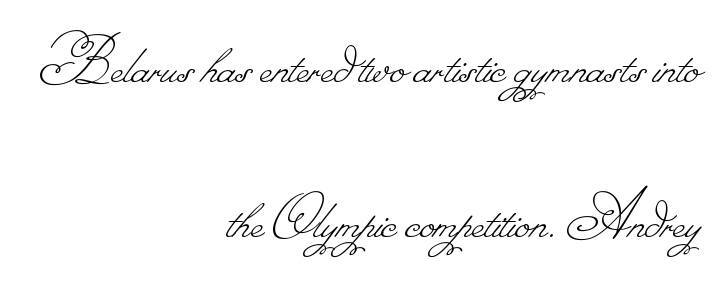
Q: Is the text bold? A: No.
Q: Is the text underlined? A: No.
Q: How is the paragraph aligned? A: Right-aligned.
Q: Is the spacing between letters normal or unusually wide? A: Normal.
Q: Is the spacing between lines tight, normal or loose? A: Loose.
Q: Width (condensed, normal, or wide)? A: Normal.
Q: Stroke contrast? A: Low.
Q: Monospaced? A: No.
